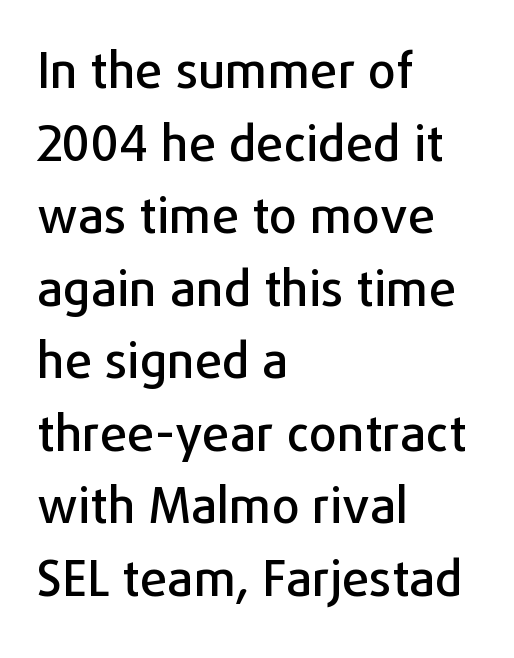
{"serif": "no", "italic": "no", "width": "normal", "stroke_contrast": "low", "x_height": "medium", "monospaced": "no", "underline": "no", "align": "left", "line_spacing": "normal", "line_spacing_ratio": 1.48, "letter_spacing": "normal", "letter_spacing_em": 0.0, "glyph_px": 49}
